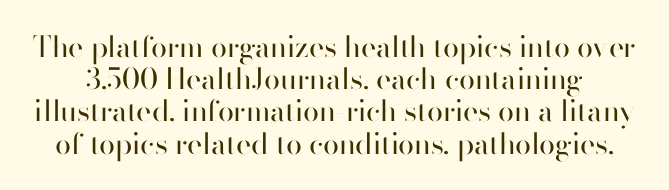
Q: Is the text bold? A: No.
Q: Is the text italic (slanted)? A: No, it is upright.
Q: Is the typeface a serif or a sans-serif typeface? A: Sans-serif.
Q: Is the text underlined? A: No.
Q: Is the spacing between letters normal or unusually wide? A: Normal.
Q: Is the spacing between lines tight, normal or loose? A: Tight.
Q: Width (condensed, normal, or wide)? A: Normal.
Q: Stroke contrast? A: High.
Q: x-height? A: Small.
Q: Monospaced? A: No.
